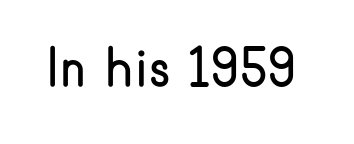
Q: Is the text bold? A: No.
Q: Is the text italic (slanted)? A: No, it is upright.
Q: Is the typeface a serif or a sans-serif typeface? A: Sans-serif.
Q: Is the text underlined? A: No.
Q: Is the spacing between letters normal or unusually wide? A: Normal.
Q: Width (condensed, normal, or wide)? A: Normal.
Q: Stroke contrast? A: Low.
Q: x-height? A: Small.
Q: Monospaced? A: No.
